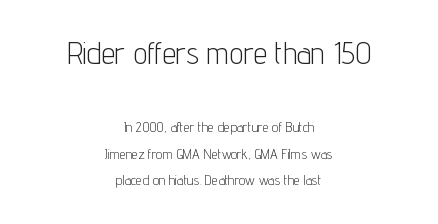
The image shows 31 px light, condensed sans-serif type, upright; set centered, loose line spacing (1.91x), normal letter spacing, not underlined; the first (top) block is 2.21x larger; low stroke contrast and a medium x-height.
